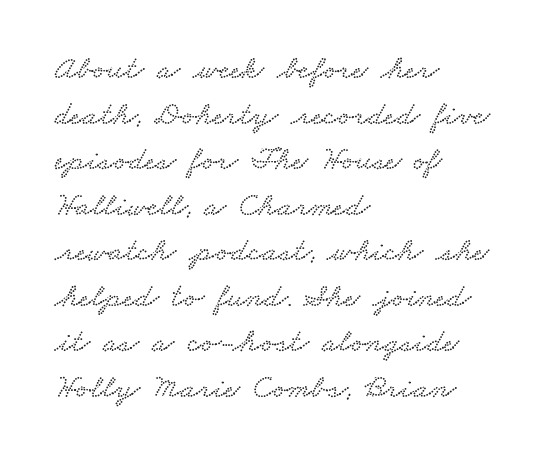
Plain, unruled lines of type. The face used here is rendered with its standard letterfit. You could not count columns in this text — the font is proportionally spaced. How would I describe the line gaps? Plain and ordinary. This rendering employs a face with finishing strokes, i.e., a serif.
